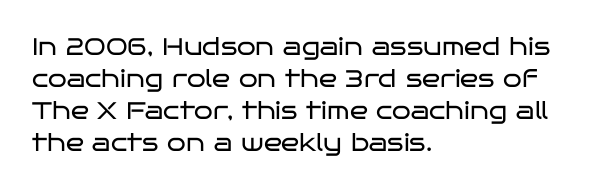
Q: Is the text bold? A: No.
Q: Is the text italic (slanted)? A: No, it is upright.
Q: Is the text underlined? A: No.
Q: How is the paragraph aligned? A: Left-aligned.
Q: Is the spacing between letters normal or unusually wide? A: Normal.
Q: Is the spacing between lines tight, normal or loose? A: Normal.
